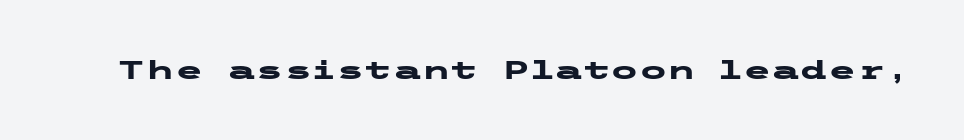
Only glyphs here, with clear space below each row. Rendered with straight, roman letterforms. The glyphs have the mass of a bold cut. Observe the ordinary spacing: letters are neighbours, not strangers.
